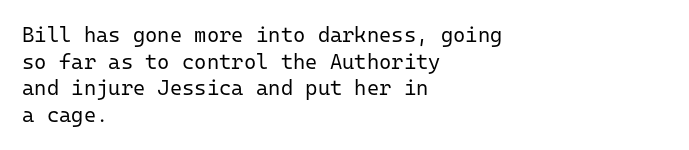
Summary of weight: not heavy and not bold. The vertical gap from one line to the next is medium. The type is set solid horizontally, with unmodified tracking. No italicization has been applied; the sample stays upright. The paragraph shown leans on its left margin. The gap between lines stays unmarked.
